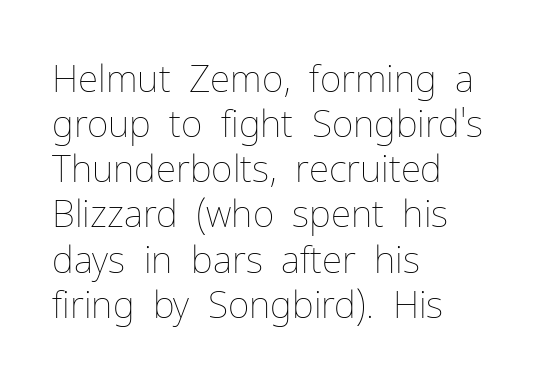
Q: Is the text bold? A: No.
Q: Is the text italic (slanted)? A: No, it is upright.
Q: Is the text underlined? A: No.
Q: How is the paragraph aligned? A: Left-aligned.
Q: Is the spacing between letters normal or unusually wide? A: Normal.
Q: Width (condensed, normal, or wide)? A: Normal.
Q: Stroke contrast? A: Low.
Q: x-height? A: Medium.
Q: Monospaced? A: No.
